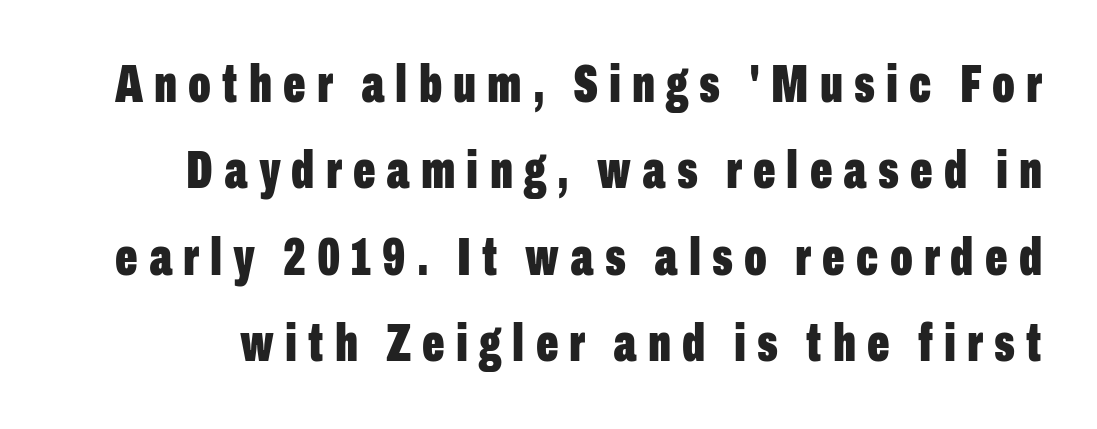
{"serif": "no", "italic": "no", "bold": "yes", "weight": "bold", "width": "condensed", "stroke_contrast": "low", "x_height": "medium", "monospaced": "no", "underline": "no", "line_spacing": "normal", "line_spacing_ratio": 1.63, "letter_spacing": "wide", "letter_spacing_em": 0.21, "glyph_px": 53}
